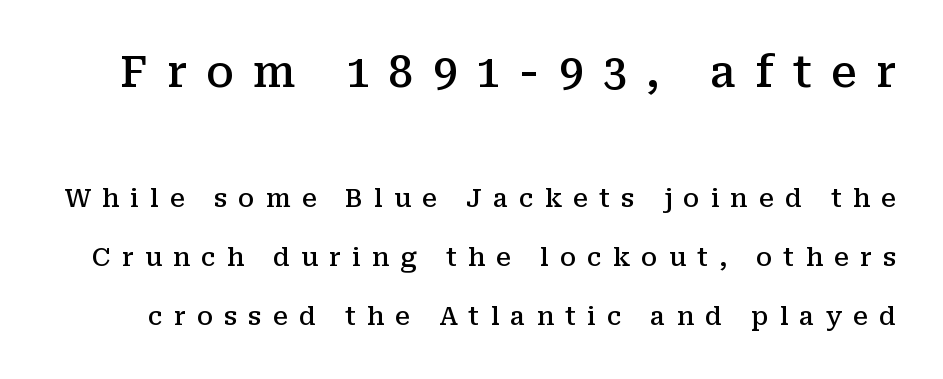
{"serif": "yes", "italic": "no", "bold": "semi", "weight": "semibold", "width": "normal", "stroke_contrast": "medium", "x_height": "medium", "monospaced": "no", "underline": "no", "line_spacing": "loose", "line_spacing_ratio": 2.36, "letter_spacing": "wide", "letter_spacing_em": 0.45, "larger_block": "first", "size_ratio": 1.72, "glyph_px": 43}
